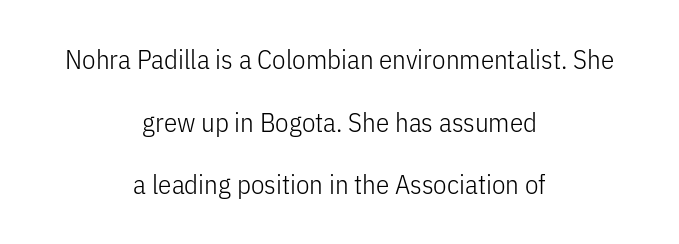
Q: Is the text bold? A: No.
Q: Is the text italic (slanted)? A: No, it is upright.
Q: Is the text underlined? A: No.
Q: How is the paragraph aligned? A: Centered.
Q: Is the spacing between letters normal or unusually wide? A: Normal.
Q: Is the spacing between lines tight, normal or loose? A: Loose.
